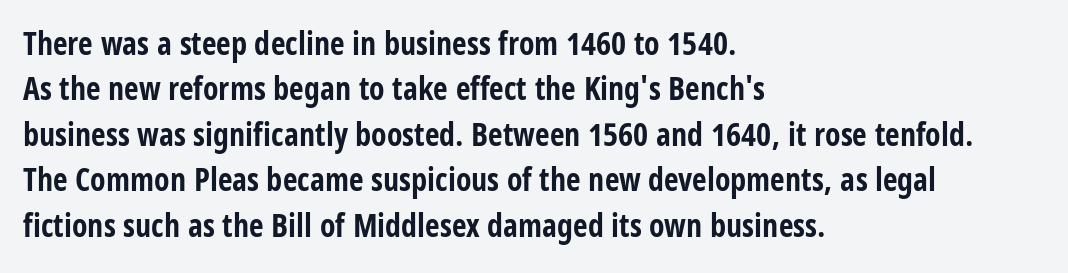
{"serif": "no", "italic": "no", "bold": "yes", "weight": "bold", "width": "condensed", "stroke_contrast": "low", "x_height": "large", "monospaced": "no", "underline": "no", "align": "left", "line_spacing": "normal", "line_spacing_ratio": 1.42, "letter_spacing": "normal", "letter_spacing_em": 0.0, "glyph_px": 32}
